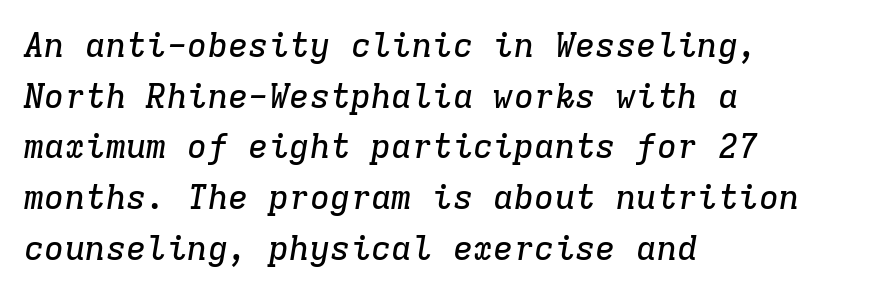
Q: Is the text italic (slanted)? A: Yes, it leans right by about 9 degrees.
Q: Is the typeface a serif or a sans-serif typeface? A: Serif.
Q: Is the text underlined? A: No.
Q: How is the paragraph aligned? A: Left-aligned.
Q: Is the spacing between letters normal or unusually wide? A: Normal.
Q: Is the spacing between lines tight, normal or loose? A: Normal.
Q: Width (condensed, normal, or wide)? A: Normal.
Q: Stroke contrast? A: Low.
Q: x-height? A: Medium.
Q: Monospaced? A: Yes.
